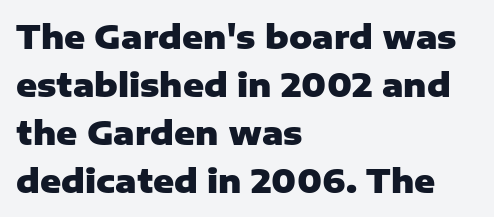
Q: Is the text bold? A: Yes.
Q: Is the text italic (slanted)? A: No, it is upright.
Q: Is the typeface a serif or a sans-serif typeface? A: Sans-serif.
Q: Is the text underlined? A: No.
Q: How is the paragraph aligned? A: Left-aligned.
Q: Is the spacing between letters normal or unusually wide? A: Normal.
Q: Is the spacing between lines tight, normal or loose? A: Normal.
Q: Width (condensed, normal, or wide)? A: Normal.
Q: Stroke contrast? A: Low.
Q: x-height? A: Medium.
Q: Monospaced? A: No.
